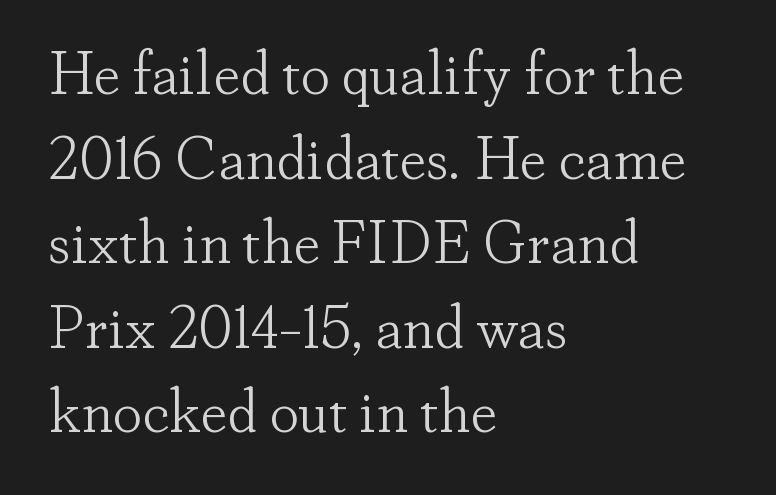
Q: Is the text bold? A: No.
Q: Is the text italic (slanted)? A: No, it is upright.
Q: Is the typeface a serif or a sans-serif typeface? A: Serif.
Q: Is the text underlined? A: No.
Q: How is the paragraph aligned? A: Left-aligned.
Q: Is the spacing between letters normal or unusually wide? A: Normal.
Q: Is the spacing between lines tight, normal or loose? A: Normal.
Q: Width (condensed, normal, or wide)? A: Normal.
Q: Stroke contrast? A: Low.
Q: x-height? A: Small.
Q: Monospaced? A: No.
